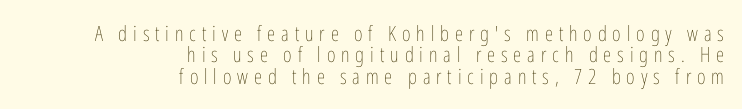
The image shows 21 px text type, upright; set right-aligned, tight line spacing (1.02x), unusually wide letter spacing (+0.28 em), not underlined.
